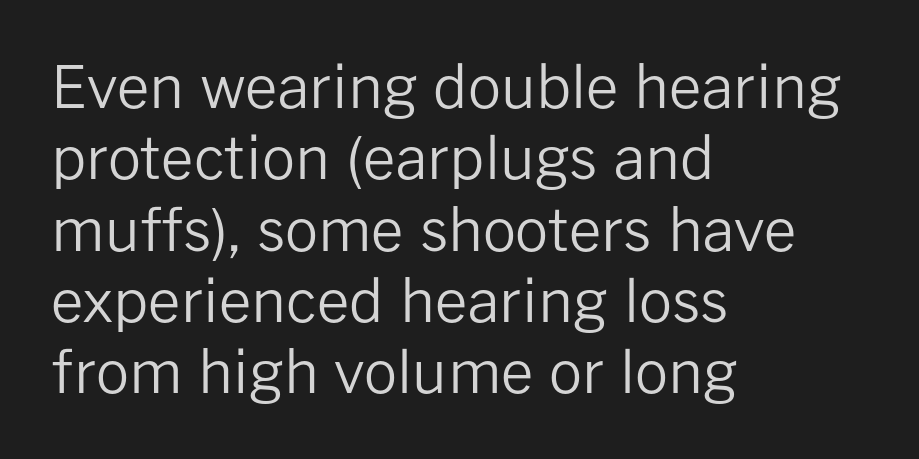
{"serif": "no", "italic": "no", "bold": "no", "weight": "regular", "width": "normal", "stroke_contrast": "low", "x_height": "medium", "monospaced": "no", "underline": "no", "align": "left", "line_spacing_ratio": 1.23, "letter_spacing": "normal", "letter_spacing_em": 0.0, "glyph_px": 58}
